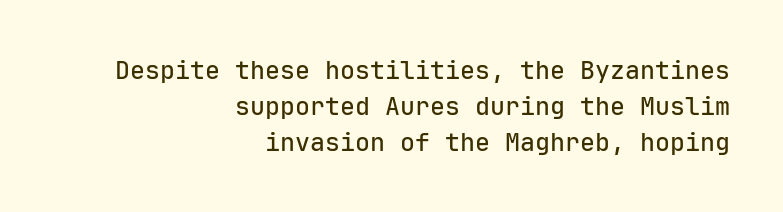
The passage shown stacks its lines at a standard gap. The face used here is rendered with its standard letterfit. The typography opts for an upright posture over an oblique one. The strip under each line holds only bare page. These lines stack with their right ends in a neat column.
